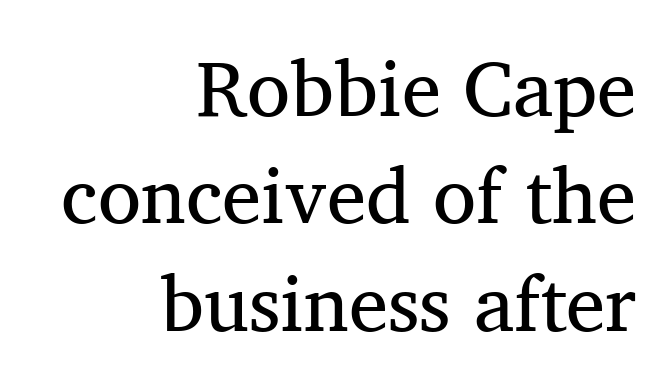
Q: Is the text bold? A: No.
Q: Is the text italic (slanted)? A: No, it is upright.
Q: Is the typeface a serif or a sans-serif typeface? A: Serif.
Q: Is the text underlined? A: No.
Q: How is the paragraph aligned? A: Right-aligned.
Q: Is the spacing between letters normal or unusually wide? A: Normal.
Q: Is the spacing between lines tight, normal or loose? A: Normal.
Q: Width (condensed, normal, or wide)? A: Normal.
Q: Stroke contrast? A: Medium.
Q: x-height? A: Medium.
Q: Monospaced? A: No.
